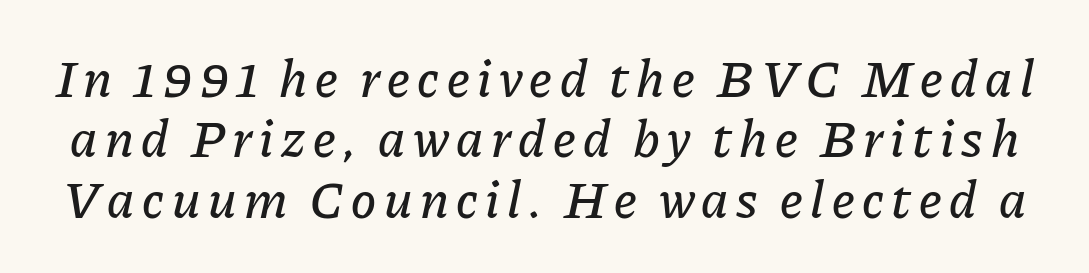
Q: Is the text italic (slanted)? A: Yes, it leans right by about 11 degrees.
Q: Is the text underlined? A: No.
Q: Is the spacing between lines tight, normal or loose? A: Tight.
Q: Width (condensed, normal, or wide)? A: Normal.
Q: Stroke contrast? A: Low.
Q: x-height? A: Medium.
Q: Monospaced? A: No.
